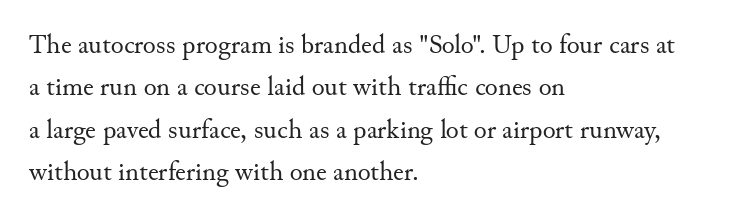
Characters follow at the spacing the type designer built in. Where is the straight margin? On the left. Weight: regular or lighter. Check the space under the baseline: it is left empty. Each new line begins a customary step beneath the previous one.
